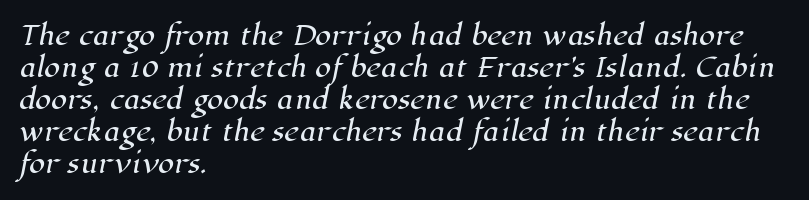
The image shows 26 px text type; set left-aligned, line spacing 1.23x, normal letter spacing, not underlined.
